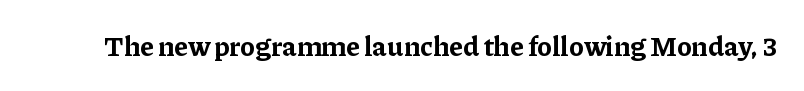
The image shows 27 px bold type, upright; set normal letter spacing, not underlined.
